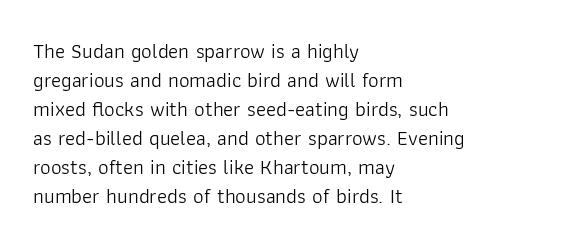
Q: Is the text bold? A: No.
Q: Is the text italic (slanted)? A: No, it is upright.
Q: Is the text underlined? A: No.
Q: How is the paragraph aligned? A: Left-aligned.
Q: Is the spacing between letters normal or unusually wide? A: Normal.
Q: Is the spacing between lines tight, normal or loose? A: Normal.
